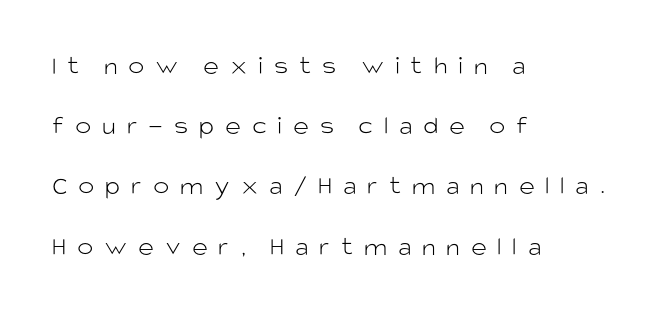
Q: Is the text bold? A: No.
Q: Is the text italic (slanted)? A: No, it is upright.
Q: Is the text underlined? A: No.
Q: How is the paragraph aligned? A: Left-aligned.
Q: Is the spacing between letters normal or unusually wide? A: Unusually wide.
Q: Is the spacing between lines tight, normal or loose? A: Loose.
